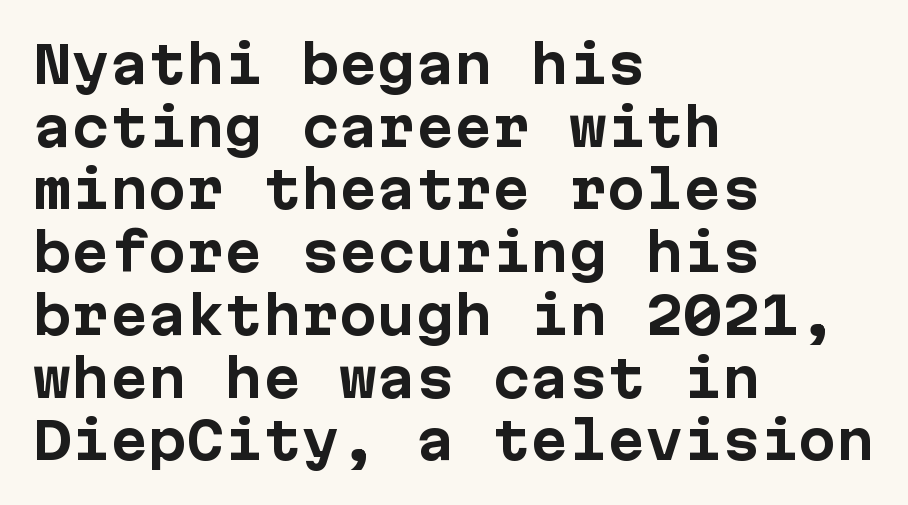
Does the weight exceed regular? Yes, all the way to bold. Letter spacing: default. Nobody drew a line under any word here. Upright lettering throughout. The characters display no serif detailing; their extremities are plain.
